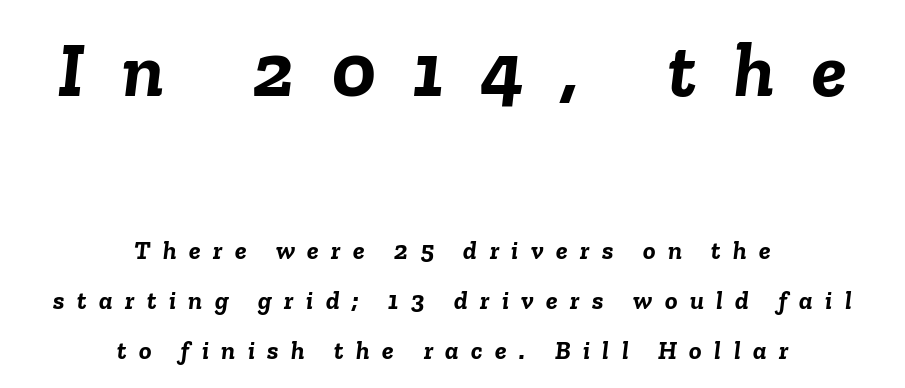
The image shows 78 px semibold type, italic (leaning right); set centered, loose line spacing (1.92x), unusually wide letter spacing (+0.48 em), not underlined; the first (top) block is 3.0x larger; low stroke contrast and a medium x-height.
